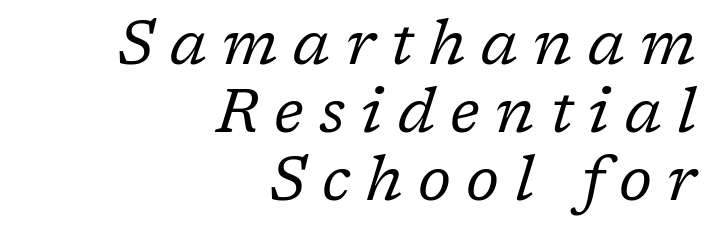
The image shows 62 px regular-weight serif type, italic (leaning right); set right-aligned, tight line spacing (1.1x), unusually wide letter spacing (+0.25 em), not underlined; low stroke contrast and a medium x-height.
